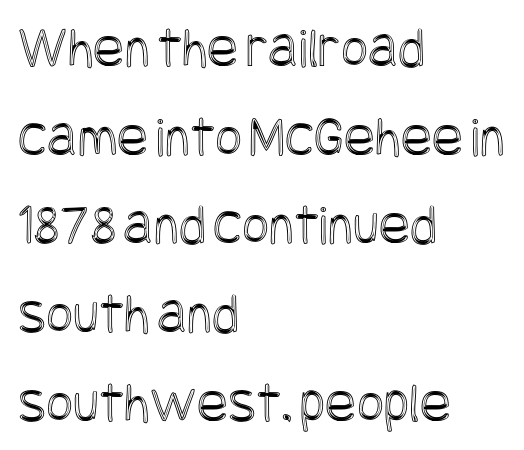
Between one letter and the next there's only the usual sliver of space. If you measured baseline to baseline, you'd find a middling distance. The specimen reads as upright at a glance. Descender tails drop into unmarked territory. Casual observation: everything's shoved over to the left.
